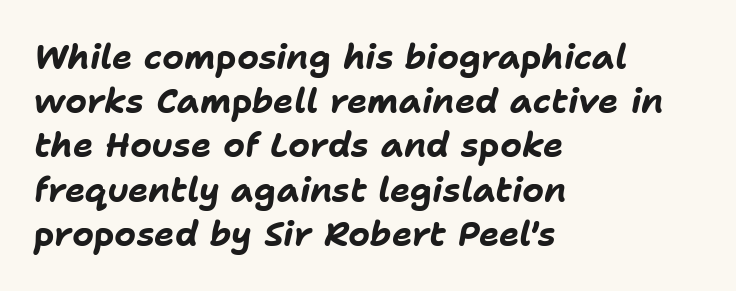
{"italic": "yes", "lean": "right", "slant_degrees": 11, "bold": "yes", "weight": "bold", "width": "normal", "stroke_contrast": "low", "x_height": "medium", "monospaced": "no", "underline": "no", "align": "left", "line_spacing": "normal", "line_spacing_ratio": 1.3, "letter_spacing": "normal", "letter_spacing_em": 0.0, "glyph_px": 34}
